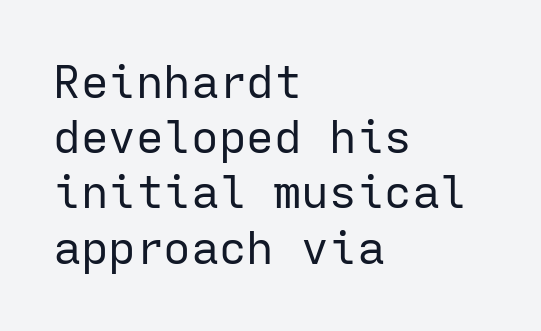
Q: Is the text bold? A: No.
Q: Is the text italic (slanted)? A: No, it is upright.
Q: Is the typeface a serif or a sans-serif typeface? A: Sans-serif.
Q: Is the text underlined? A: No.
Q: How is the paragraph aligned? A: Left-aligned.
Q: Is the spacing between letters normal or unusually wide? A: Normal.
Q: Width (condensed, normal, or wide)? A: Normal.
Q: Stroke contrast? A: Low.
Q: x-height? A: Medium.
Q: Monospaced? A: Yes.
